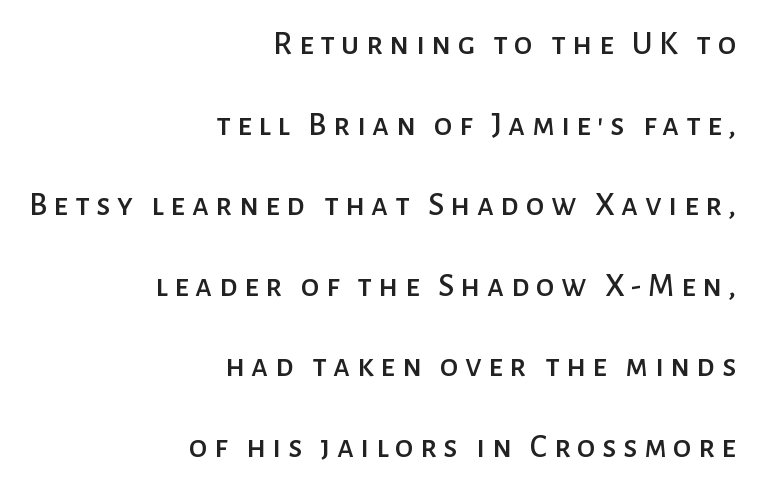
{"serif": "no", "italic": "no", "width": "normal", "stroke_contrast": "low", "x_height": "medium", "monospaced": "no", "underline": "no", "align": "right", "line_spacing": "loose", "line_spacing_ratio": 2.44, "letter_spacing": "wide", "letter_spacing_em": 0.2, "glyph_px": 33}
